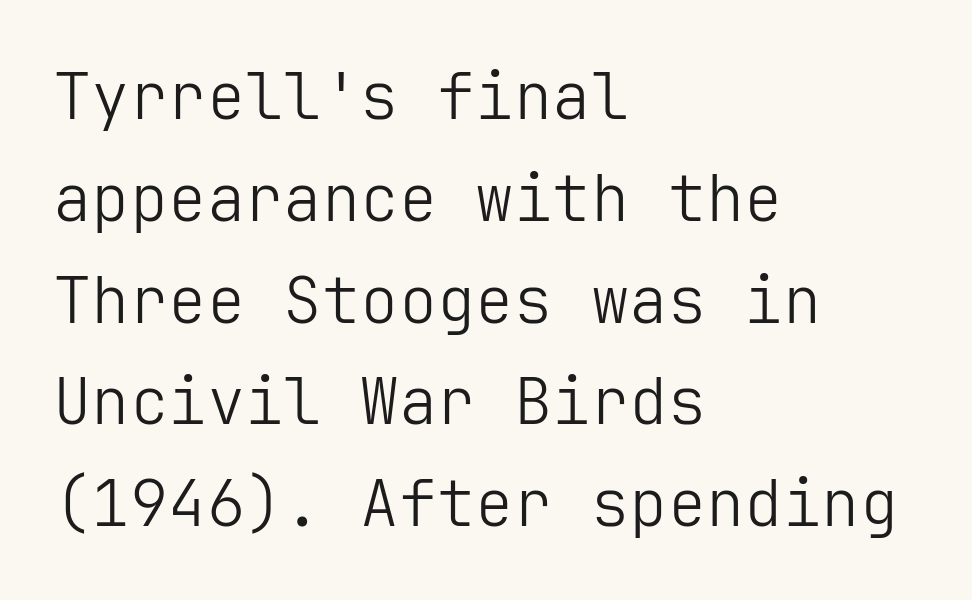
{"serif": "no", "italic": "no", "bold": "no", "weight": "light", "width": "normal", "stroke_contrast": "low", "x_height": "medium", "underline": "no", "align": "left", "line_spacing": "normal", "line_spacing_ratio": 1.59, "letter_spacing": "normal", "letter_spacing_em": 0.0, "glyph_px": 64}
